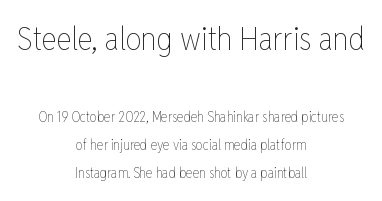
{"italic": "no", "bold": "no", "weight": "thin", "width": "condensed", "stroke_contrast": "low", "x_height": "medium", "monospaced": "no", "underline": "no", "align": "center", "line_spacing": "loose", "line_spacing_ratio": 2.01, "letter_spacing": "normal", "letter_spacing_em": 0.0, "larger_block": "first", "size_ratio": 2.29, "glyph_px": 32}
